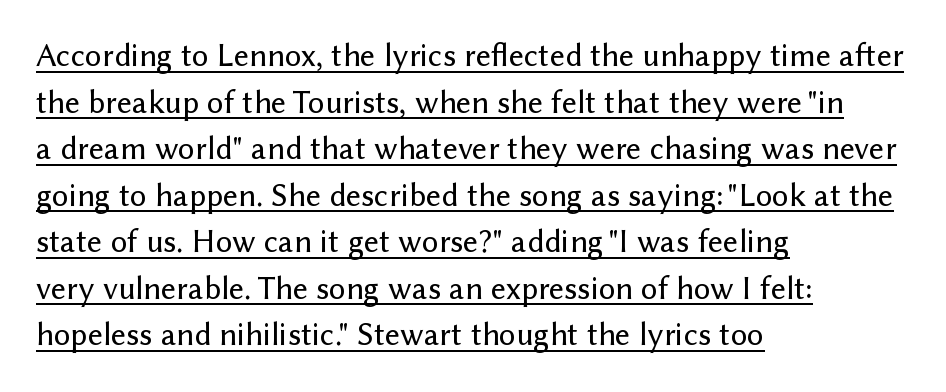
Q: Is the text italic (slanted)? A: No, it is upright.
Q: Is the typeface a serif or a sans-serif typeface? A: Sans-serif.
Q: Is the text underlined? A: Yes.
Q: How is the paragraph aligned? A: Left-aligned.
Q: Is the spacing between letters normal or unusually wide? A: Normal.
Q: Is the spacing between lines tight, normal or loose? A: Normal.
Q: Width (condensed, normal, or wide)? A: Normal.
Q: Stroke contrast? A: Low.
Q: x-height? A: Medium.
Q: Monospaced? A: No.
